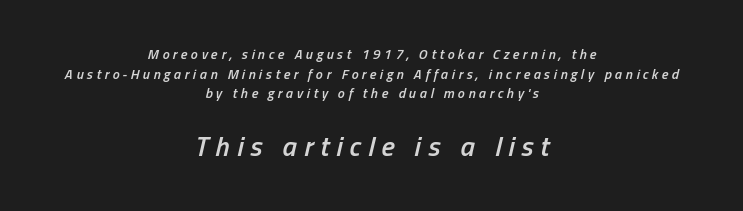
{"italic": "yes", "lean": "right", "slant_degrees": 13, "bold": "semi", "weight": "semibold", "width": "condensed", "stroke_contrast": "low", "x_height": "medium", "monospaced": "no", "underline": "no", "align": "center", "line_spacing": "normal", "line_spacing_ratio": 1.4, "letter_spacing": "wide", "letter_spacing_em": 0.25, "larger_block": "second", "size_ratio": 2.0, "glyph_px": 28}
